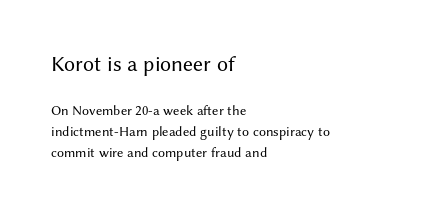
The specimen reads as upright at a glance. Note: larger setting up top, smaller setting below. This sample keeps an unexceptional amount of space between lines. These lines stack with their left ends in a neat column. Summary of weight: not heavy and not bold.
